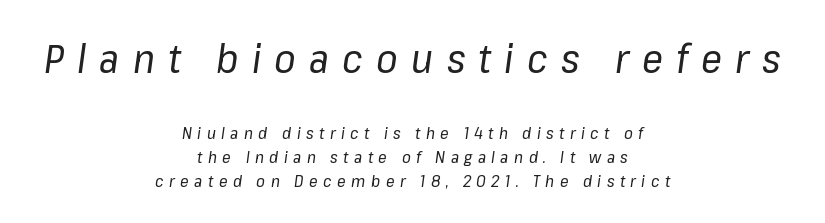
Q: Is the text bold? A: No.
Q: Is the text italic (slanted)? A: Yes, it leans right by about 8 degrees.
Q: Is the text underlined? A: No.
Q: How is the paragraph aligned? A: Centered.
Q: Is the spacing between letters normal or unusually wide? A: Unusually wide.
Q: Is the spacing between lines tight, normal or loose? A: Normal.
Q: Which block of text is set in a larger size, the first (top) or the second (bottom)? A: The first (top) one.
Q: Width (condensed, normal, or wide)? A: Normal.
Q: Stroke contrast? A: Low.
Q: x-height? A: Medium.
Q: Monospaced? A: No.
